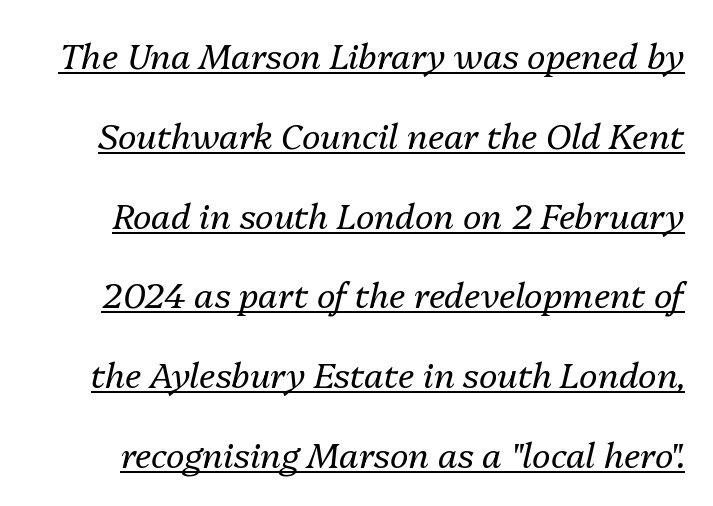
The image shows 35 px regular-weight type, italic (leaning right); set loose line spacing (2.28x), normal letter spacing, underlined; medium stroke contrast and a medium x-height.
